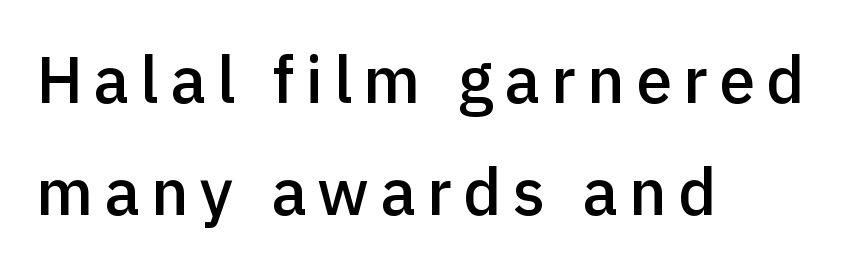
The image shows 65 px semibold sans-serif type, upright; set left-aligned, line spacing 1.72x, not underlined; a medium x-height.
